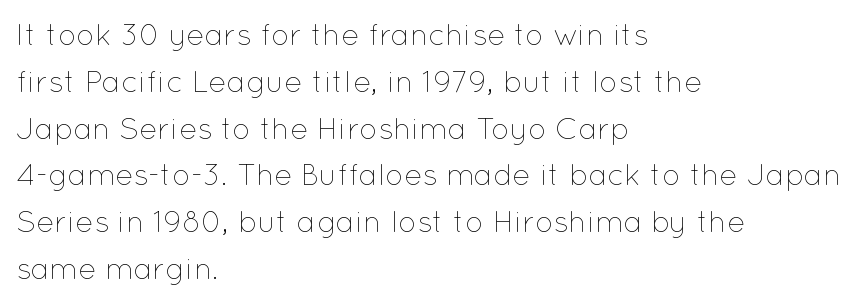
{"italic": "no", "bold": "no", "weight": "thin", "width": "normal", "stroke_contrast": "low", "x_height": "medium", "monospaced": "no", "underline": "no", "align": "left", "line_spacing": "normal", "line_spacing_ratio": 1.56, "letter_spacing": "normal", "letter_spacing_em": 0.0, "glyph_px": 30}
